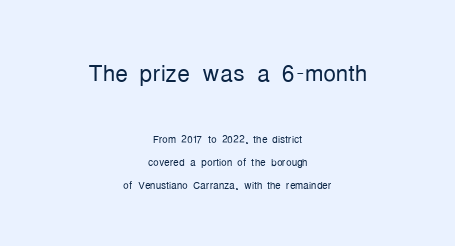
Leading matches the norm, producing a regular column. This is roman type, the default non-slanted kind. Note the varied advance widths — an 'i' is clearly narrower than an 'm'. Both edges are ragged and mirror each other, which tells us the setting is centered. Tracking value appears to be zero — textbook default spacing.
